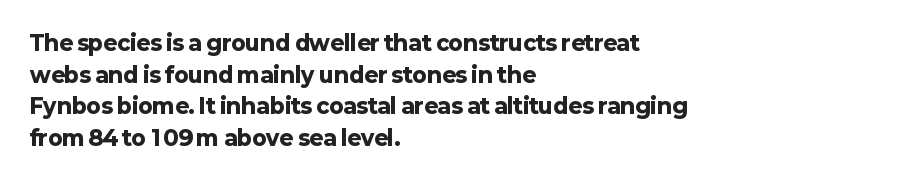
Q: Is the text bold? A: Yes.
Q: Is the text italic (slanted)? A: No, it is upright.
Q: Is the text underlined? A: No.
Q: How is the paragraph aligned? A: Left-aligned.
Q: Is the spacing between letters normal or unusually wide? A: Normal.
Q: Is the spacing between lines tight, normal or loose? A: Normal.
